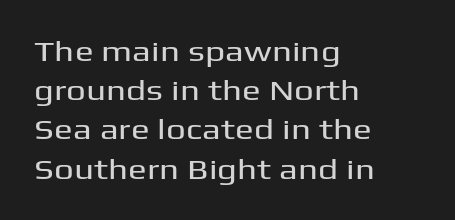
Q: Is the text italic (slanted)? A: No, it is upright.
Q: Is the typeface a serif or a sans-serif typeface? A: Sans-serif.
Q: Is the text underlined? A: No.
Q: How is the paragraph aligned? A: Left-aligned.
Q: Is the spacing between letters normal or unusually wide? A: Normal.
Q: Is the spacing between lines tight, normal or loose? A: Normal.
Q: Width (condensed, normal, or wide)? A: Wide.
Q: Stroke contrast? A: Medium.
Q: x-height? A: Medium.
Q: Monospaced? A: No.
